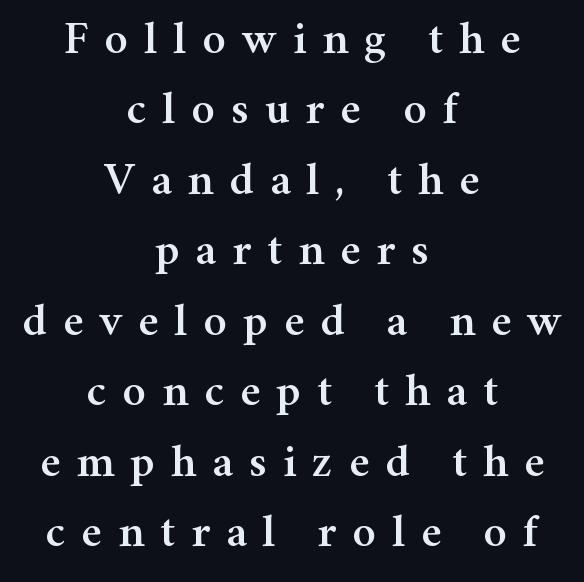
Q: Is the text italic (slanted)? A: No, it is upright.
Q: Is the typeface a serif or a sans-serif typeface? A: Serif.
Q: Is the text underlined? A: No.
Q: How is the paragraph aligned? A: Centered.
Q: Is the spacing between letters normal or unusually wide? A: Unusually wide.
Q: Is the spacing between lines tight, normal or loose? A: Normal.
Q: Width (condensed, normal, or wide)? A: Normal.
Q: Stroke contrast? A: Medium.
Q: x-height? A: Medium.
Q: Monospaced? A: No.
